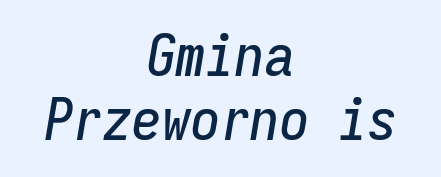
Q: Is the text italic (slanted)? A: Yes, it leans right by about 9 degrees.
Q: Is the text underlined? A: No.
Q: How is the paragraph aligned? A: Centered.
Q: Is the spacing between letters normal or unusually wide? A: Normal.
Q: Is the spacing between lines tight, normal or loose? A: Tight.
Q: Width (condensed, normal, or wide)? A: Condensed.
Q: Stroke contrast? A: Low.
Q: x-height? A: Medium.
Q: Monospaced? A: Yes.
